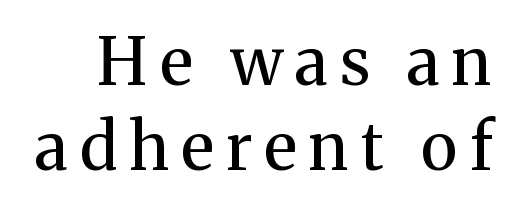
{"serif": "yes", "italic": "no", "bold": "no", "weight": "regular", "width": "normal", "stroke_contrast": "medium", "x_height": "medium", "monospaced": "no", "underline": "no", "line_spacing": "normal", "line_spacing_ratio": 1.31, "glyph_px": 65}
